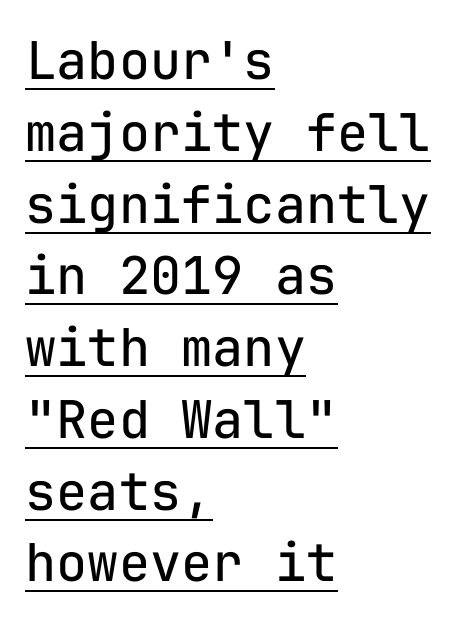
Decoration check: the copy is underlined. Designer's note — italics off, roman on. Horizontally, the lines are justified to the leading edge only. Stroke terminals: plain, sans-serif. Counters stay open thanks to moderate or lighter strokes.
